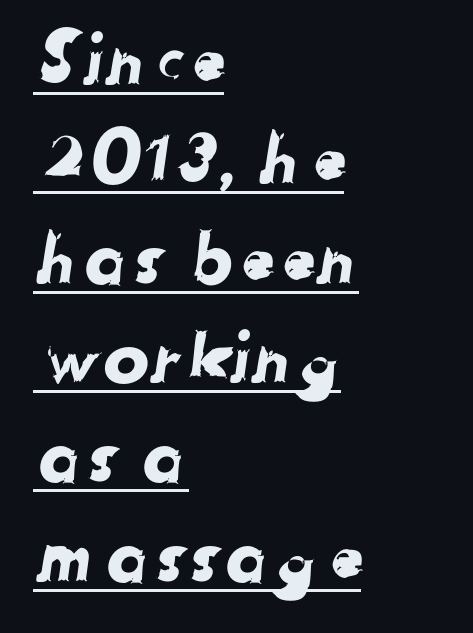
Q: Is the typeface a serif or a sans-serif typeface? A: Sans-serif.
Q: Is the text underlined? A: Yes.
Q: How is the paragraph aligned? A: Left-aligned.
Q: Is the spacing between letters normal or unusually wide? A: Normal.
Q: Is the spacing between lines tight, normal or loose? A: Normal.
Q: Width (condensed, normal, or wide)? A: Normal.
Q: Stroke contrast? A: Low.
Q: x-height? A: Medium.
Q: Monospaced? A: No.
